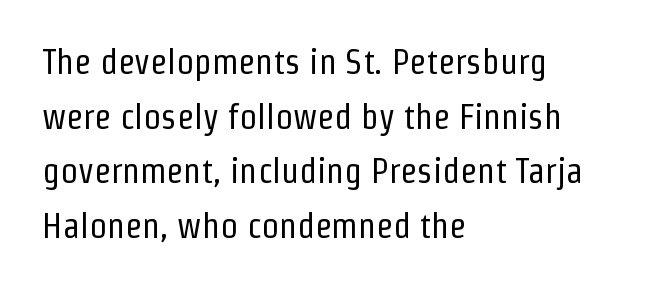
Has an underline been added? It has not. A typesetter would mark this as roman, not italic. Does the type have serifs? No, each stem ends abruptly. Inter-character spacing is left at the font's built-in metrics.
